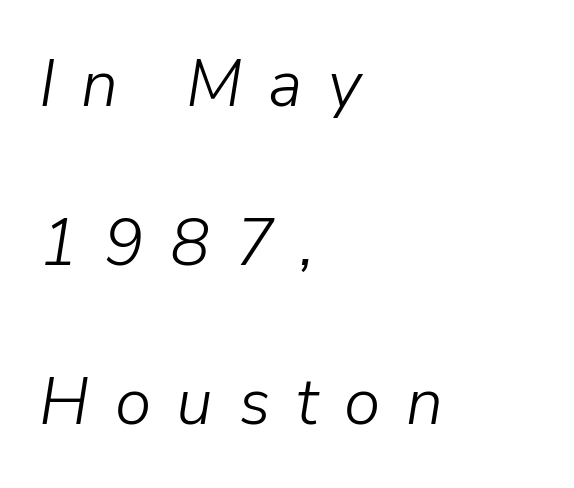
The image shows 66 px light type, italic (leaning right); set left-aligned, loose line spacing (2.41x), unusually wide letter spacing (+0.39 em), not underlined; low stroke contrast and a medium x-height.
